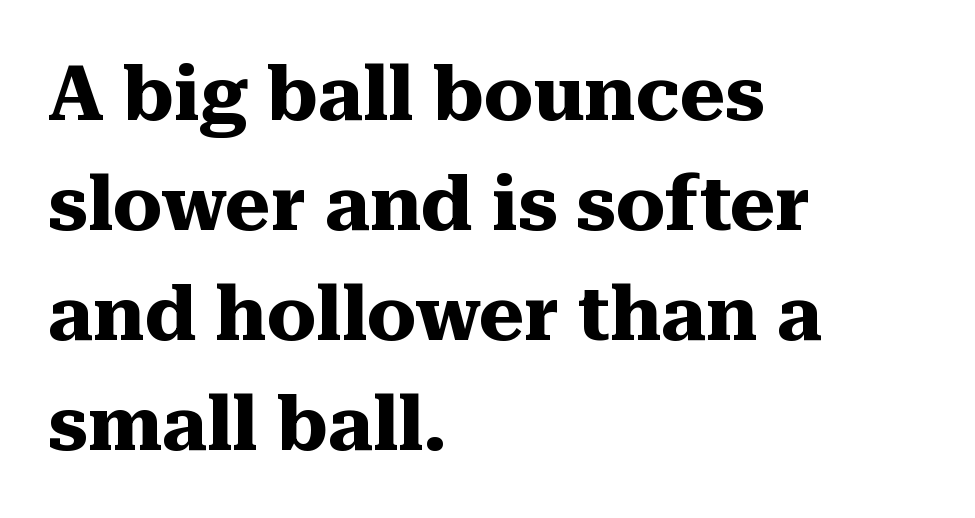
Is this a fixed-width face? No — the glyphs have proportional, varying widths. Each letter's strokes conclude with small projecting serifs. The baseline area is clear. Standard letterfit; no display-style spreading of the glyphs. Where is the straight margin? On the left.
